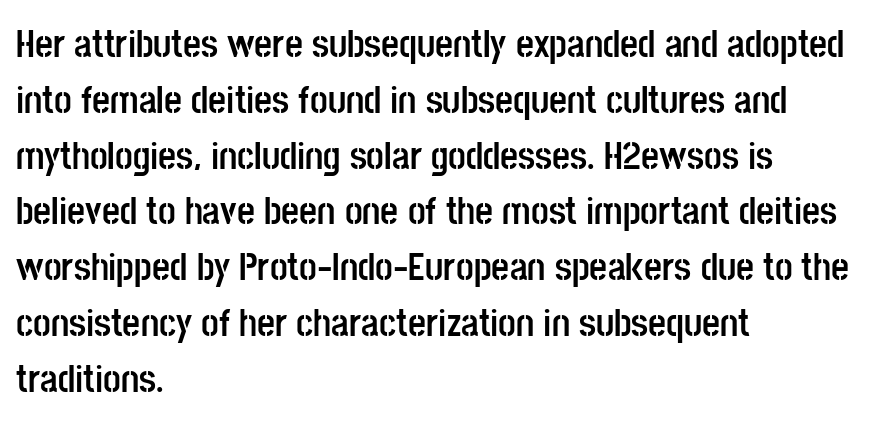
The image shows 39 px semibold, condensed sans-serif type, upright; set left-aligned, normal line spacing (1.43x), normal letter spacing, not underlined; low stroke contrast and a large x-height.
